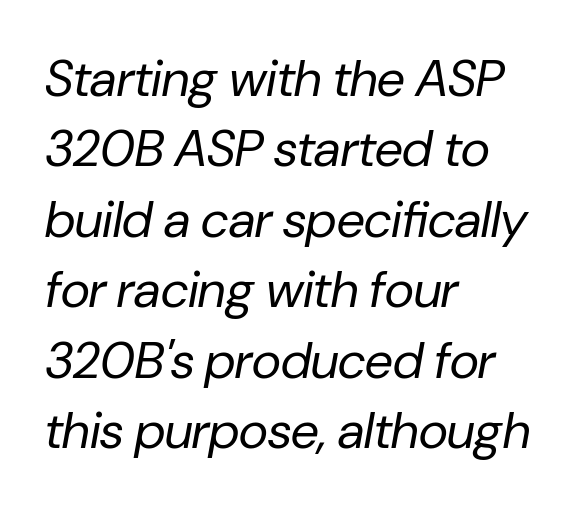
Q: Is the text bold? A: No.
Q: Is the text italic (slanted)? A: Yes, it leans right by about 10 degrees.
Q: Is the text underlined? A: No.
Q: How is the paragraph aligned? A: Left-aligned.
Q: Is the spacing between letters normal or unusually wide? A: Normal.
Q: Is the spacing between lines tight, normal or loose? A: Normal.
Q: Width (condensed, normal, or wide)? A: Normal.
Q: Stroke contrast? A: Low.
Q: x-height? A: Medium.
Q: Monospaced? A: No.
